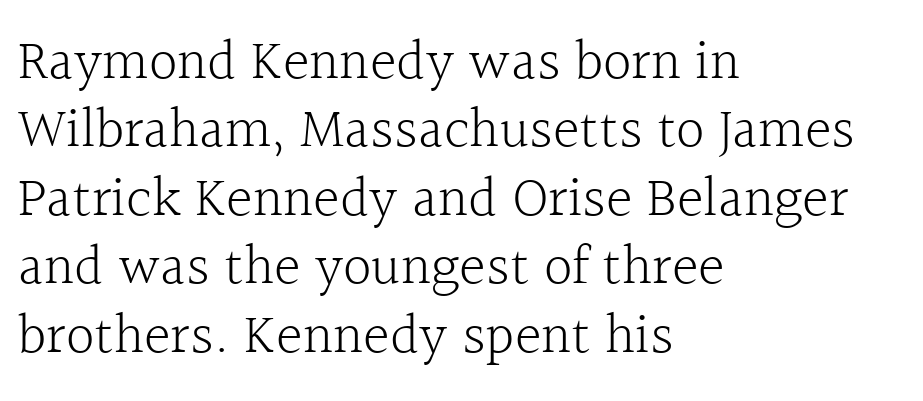
{"serif": "yes", "italic": "no", "bold": "no", "weight": "light", "width": "normal", "x_height": "medium", "monospaced": "no", "underline": "no", "align": "left", "line_spacing_ratio": 1.2, "letter_spacing": "normal", "letter_spacing_em": 0.0, "glyph_px": 57}
